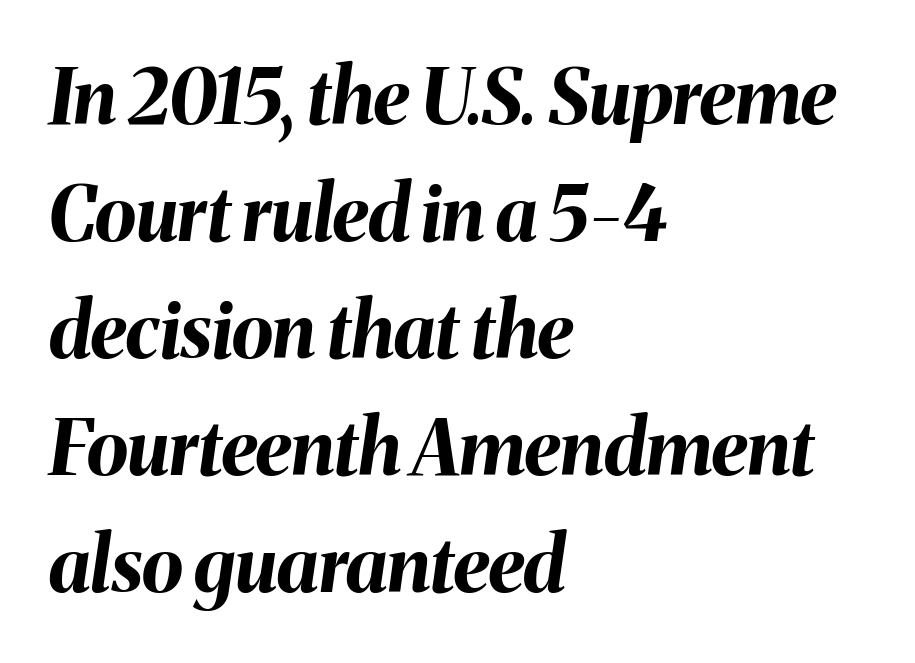
Q: Is the text bold? A: Yes.
Q: Is the text italic (slanted)? A: Yes, it leans right by about 8 degrees.
Q: Is the text underlined? A: No.
Q: How is the paragraph aligned? A: Left-aligned.
Q: Is the spacing between letters normal or unusually wide? A: Normal.
Q: Is the spacing between lines tight, normal or loose? A: Normal.
Q: Width (condensed, normal, or wide)? A: Normal.
Q: Stroke contrast? A: Medium.
Q: x-height? A: Medium.
Q: Monospaced? A: No.
